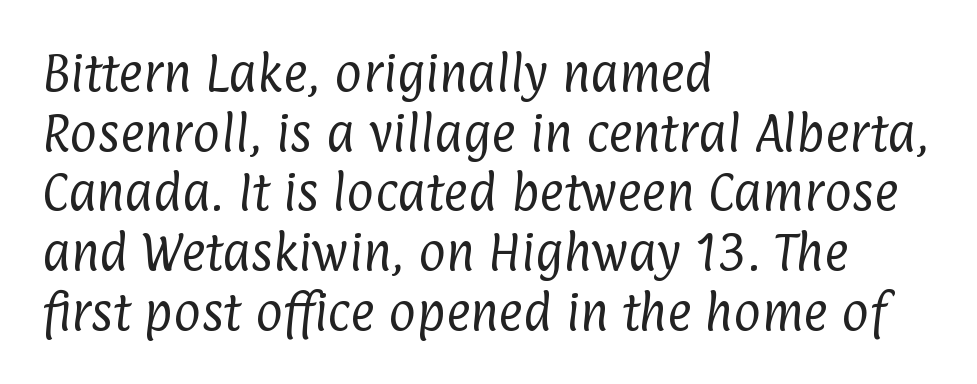
The image shows 42 px regular-weight, condensed sans-serif type; set left-aligned, normal line spacing (1.42x), normal letter spacing, not underlined; low stroke contrast and a medium x-height.
